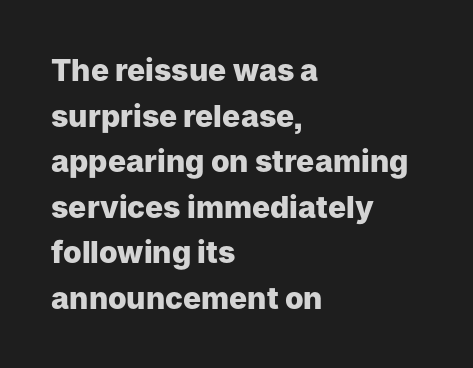
{"serif": "no", "italic": "no", "bold": "yes", "weight": "heavy", "width": "normal", "stroke_contrast": "low", "x_height": "medium", "monospaced": "no", "underline": "no", "align": "left", "line_spacing": "normal", "line_spacing_ratio": 1.52, "letter_spacing": "normal", "letter_spacing_em": 0.0, "glyph_px": 30}
